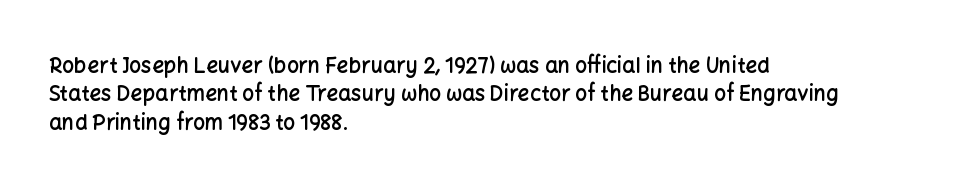
{"italic": "no", "bold": "semi", "underline": "no", "align": "left", "line_spacing": "normal", "line_spacing_ratio": 1.35, "letter_spacing": "normal", "letter_spacing_em": 0.0, "glyph_px": 21}
